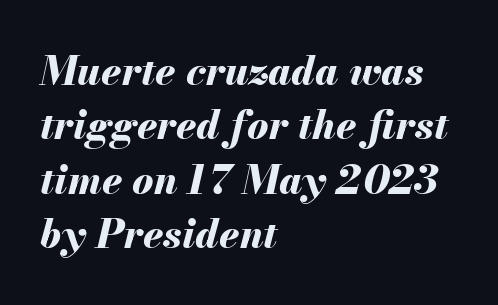
The image shows 40 px bold type, italic (leaning right); set left-aligned, normal line spacing (1.36x), normal letter spacing, not underlined; medium stroke contrast and a small x-height.
